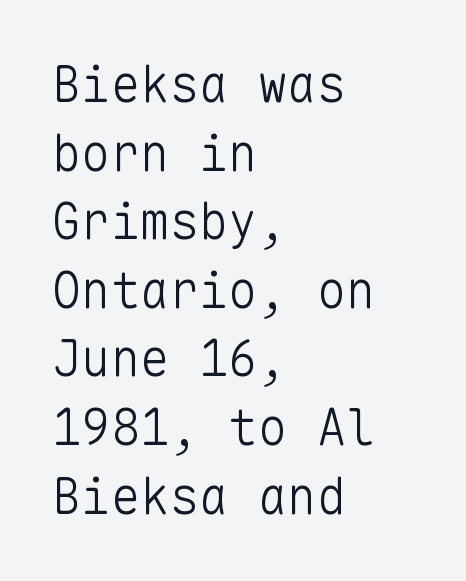
{"serif": "no", "italic": "no", "bold": "no", "weight": "light", "width": "normal", "stroke_contrast": "low", "x_height": "medium", "monospaced": "yes", "underline": "no", "align": "left", "line_spacing": "normal", "line_spacing_ratio": 1.4, "letter_spacing": "normal", "letter_spacing_em": 0.0, "glyph_px": 49}
